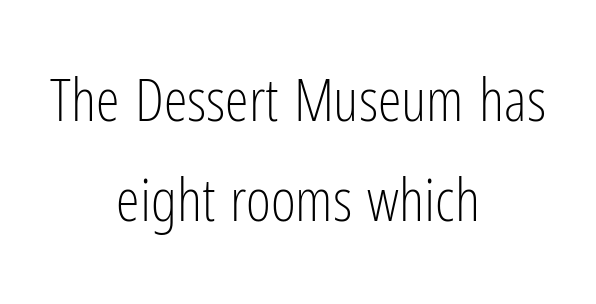
{"serif": "no", "italic": "no", "bold": "no", "weight": "light", "width": "condensed", "stroke_contrast": "low", "x_height": "medium", "monospaced": "no", "underline": "no", "align": "center", "line_spacing": "normal", "line_spacing_ratio": 1.66, "letter_spacing": "normal", "letter_spacing_em": 0.0, "glyph_px": 60}
